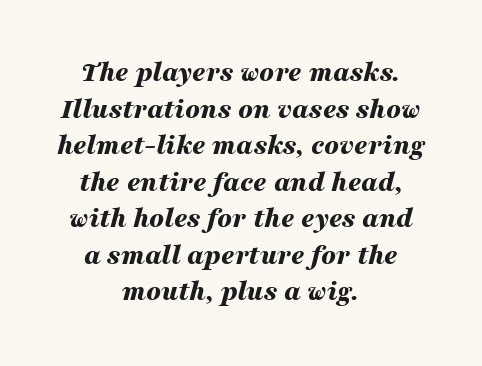
Q: Is the text bold? A: Yes.
Q: Is the text italic (slanted)? A: Yes, it leans right by about 16 degrees.
Q: Is the text underlined? A: No.
Q: How is the paragraph aligned? A: Centered.
Q: Is the spacing between letters normal or unusually wide? A: Normal.
Q: Is the spacing between lines tight, normal or loose? A: Normal.
Q: Width (condensed, normal, or wide)? A: Wide.
Q: Stroke contrast? A: Medium.
Q: x-height? A: Medium.
Q: Monospaced? A: No.
